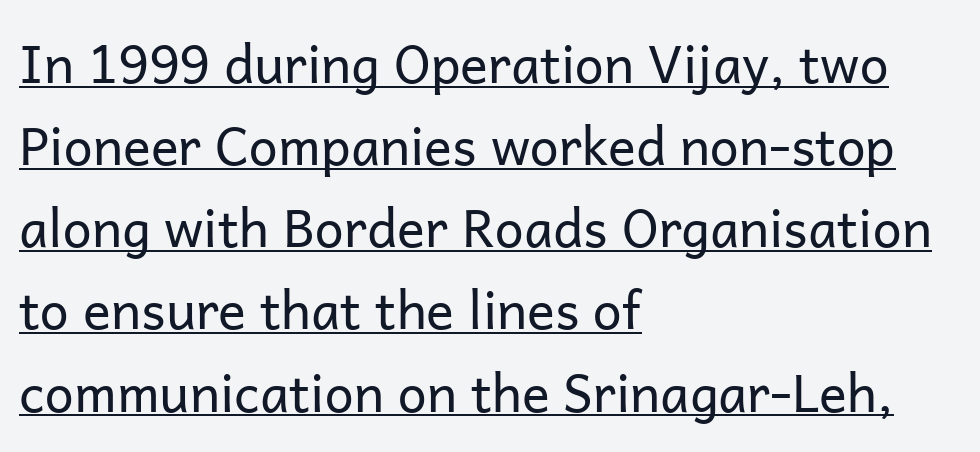
Standard letterfit; no display-style spreading of the glyphs. Does the copy run flush right? No — it runs flush left. A typesetter would call this leading conventional body-copy spacing. A roman cut, with each character standing at attention.
